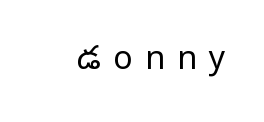
How are the letters spaced? Widely, with obvious added tracking. The string is rendered with underlining switched off. Classification — sans serif. The letterforms sit at book weight or below.
